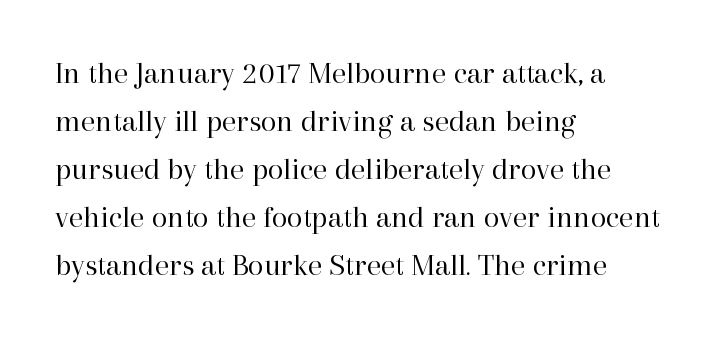
Unlike a clean sans, this face finishes its strokes with serifs. Each letter keeps its own natural width here, so spacing adapts to shape. Descenders hang freely into open space. Regular leading. The typesetting does not lean heavy: it is not bold. Caption: multi-line text, flush left, ragged right.
